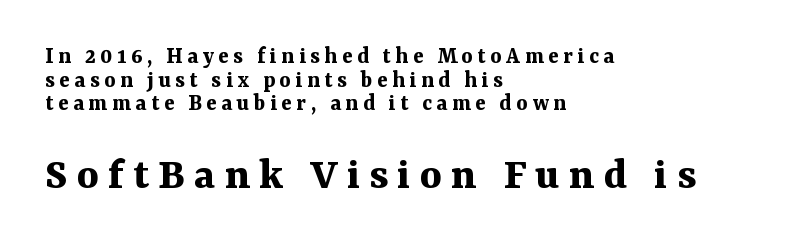
The axis of the letterforms is exactly vertical. Thick stems and heavy bowls — unmistakably bold. These lines huddle together more closely than default settings would place them. The lower block of text is set noticeably larger than the block above it. In terms of letterform style, serifs are clearly present.
